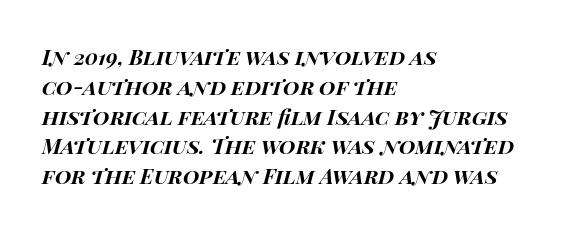
Q: Is the text bold? A: Yes.
Q: Is the text italic (slanted)? A: Yes, it leans right by about 14 degrees.
Q: Is the text underlined? A: No.
Q: How is the paragraph aligned? A: Left-aligned.
Q: Is the spacing between letters normal or unusually wide? A: Normal.
Q: Is the spacing between lines tight, normal or loose? A: Normal.
